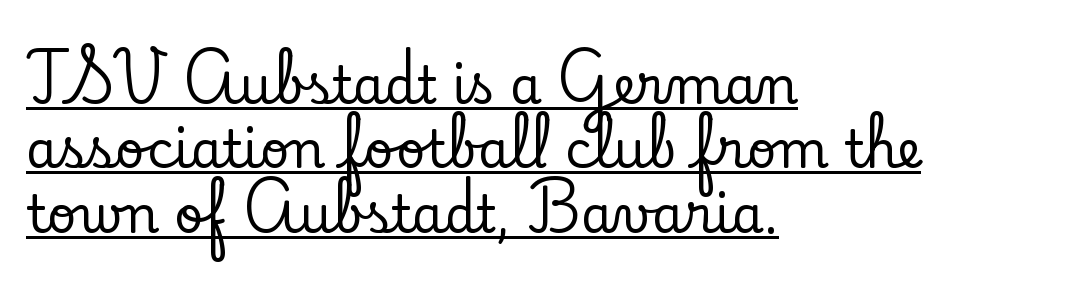
Notice how the passage keeps a crisp vertical edge on the left only. The rows are spaced the way most documents space them. Does the type have serifs? Yes, each stem ends in a small foot. Compared with undecorated copy, this sample adds a rule below the words. The typography opts for an upright posture over an oblique one.
